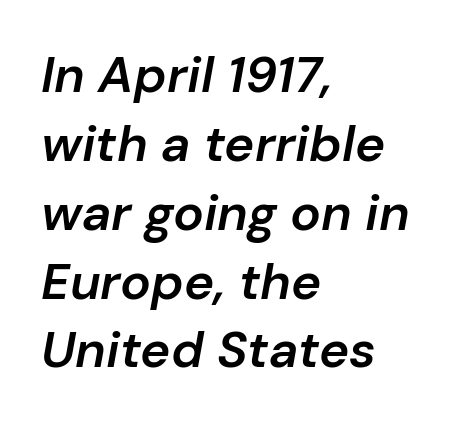
{"italic": "yes", "lean": "right", "slant_degrees": 10, "bold": "semi", "weight": "semibold", "width": "normal", "stroke_contrast": "low", "x_height": "medium", "monospaced": "no", "underline": "no", "align": "left", "line_spacing": "normal", "line_spacing_ratio": 1.35, "letter_spacing": "normal", "letter_spacing_em": 0.0, "glyph_px": 51}
